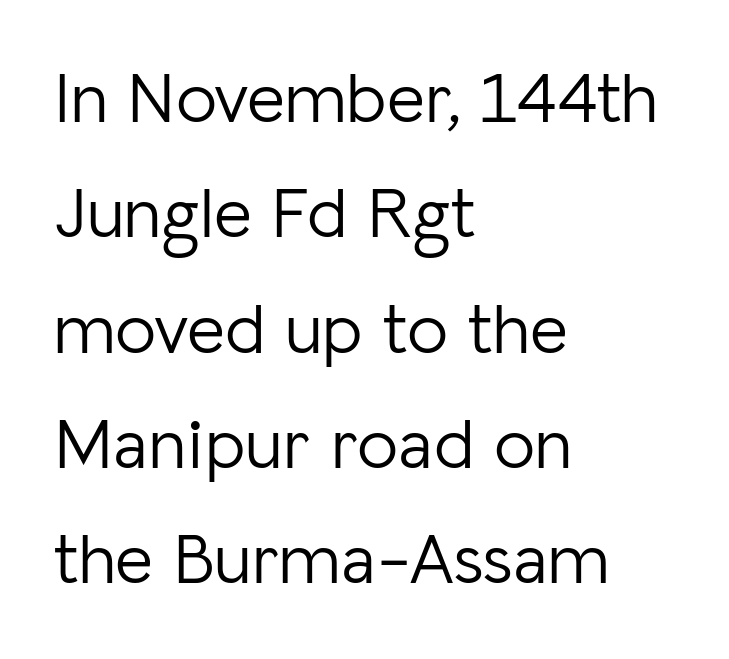
The image shows 73 px light sans-serif type, upright; set left-aligned, normal line spacing (1.58x), normal letter spacing, not underlined; low stroke contrast and a medium x-height.
